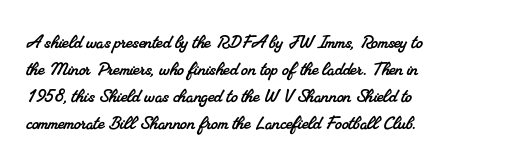
{"underline": "no", "align": "left", "line_spacing_ratio": 1.22, "letter_spacing": "normal", "letter_spacing_em": 0.0, "glyph_px": 22}
